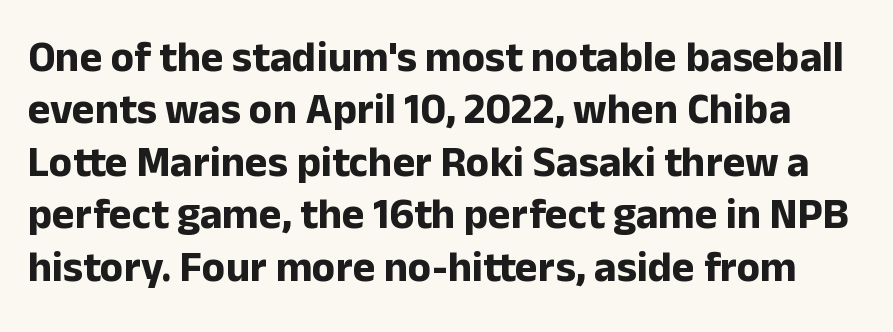
{"serif": "no", "italic": "no", "bold": "yes", "weight": "bold", "width": "normal", "stroke_contrast": "low", "x_height": "medium", "monospaced": "no", "underline": "no", "line_spacing_ratio": 1.22, "letter_spacing": "normal", "letter_spacing_em": 0.0, "glyph_px": 43}
